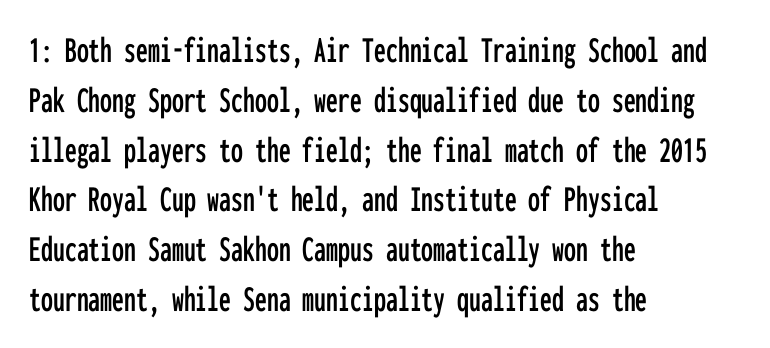
The image shows 38 px condensed sans-serif type, upright, monospaced; set left-aligned, normal line spacing (1.31x), normal letter spacing, not underlined; low stroke contrast and a medium x-height.
